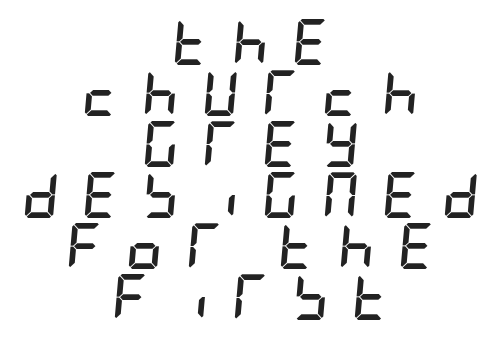
Q: Is the text bold? A: Yes.
Q: Is the text italic (slanted)? A: Yes, it leans right by about 5 degrees.
Q: Is the text underlined? A: No.
Q: How is the paragraph aligned? A: Centered.
Q: Is the spacing between letters normal or unusually wide? A: Unusually wide.
Q: Is the spacing between lines tight, normal or loose? A: Tight.
Q: Width (condensed, normal, or wide)? A: Condensed.
Q: Stroke contrast? A: Low.
Q: x-height? A: Large.
